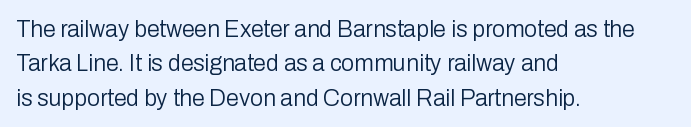
The image shows 23 px text type, upright; set left-aligned, normal line spacing (1.5x), normal letter spacing, not underlined.
